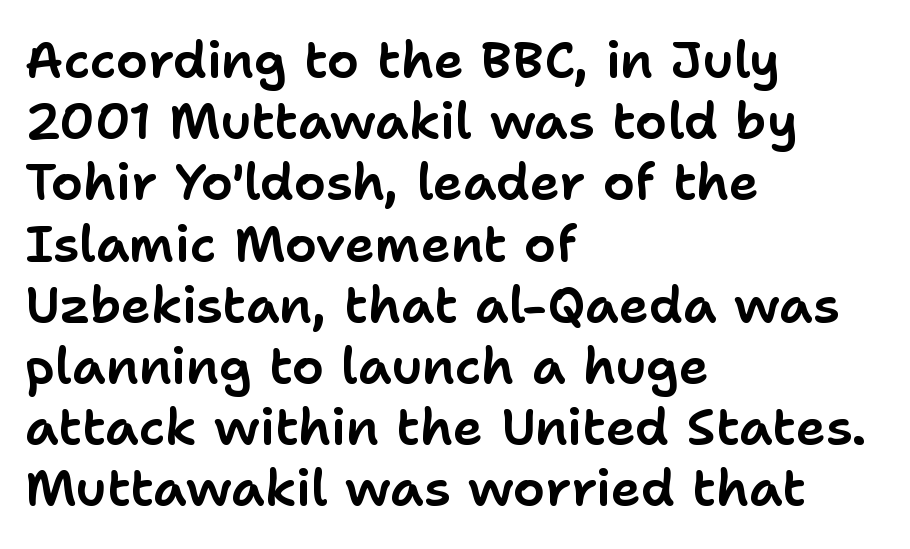
No extra tracking has been applied to these lines. Ordinary non-slanted type is in use. Unmarked baselines from the first word to the last. The setting favours the left margin, as ordinary paragraphs usually do. Spacing verdict: proportional, widths tailored to each character. Letterform terminals end flat and unadorned throughout the passage.
